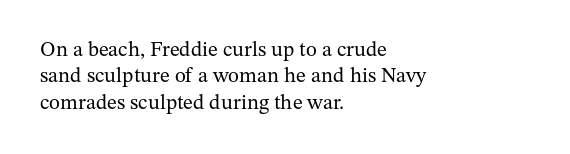
The image shows 21 px text type, upright; set left-aligned, normal line spacing (1.26x), normal letter spacing, not underlined.
